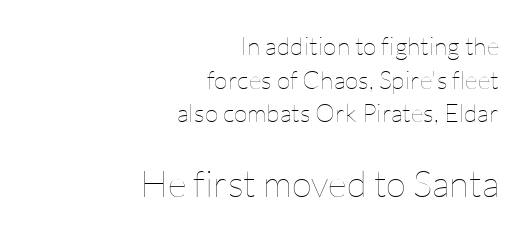
The rendering uses natural spacing where letterforms have individual widths. The vertical gap from one line to the next is medium. Ordinary non-slanted type is in use. Short note: letters normally spaced. Short and long lines alike share a common ending point at right. Weight: not bold — regular or lighter.
